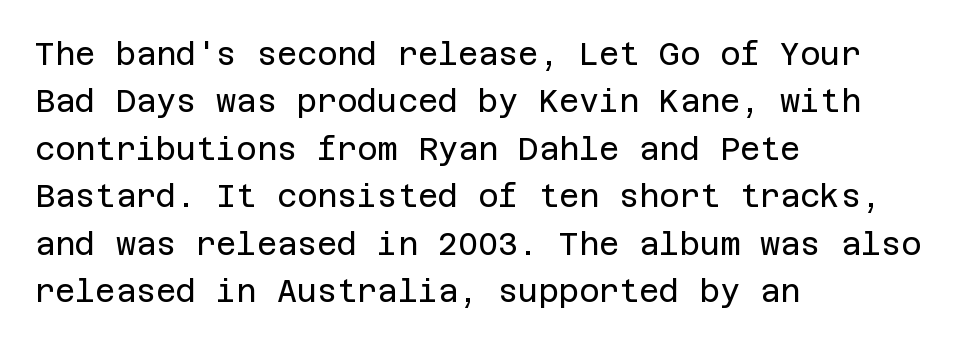
The image shows 31 px regular-weight sans-serif type, upright; set left-aligned, normal line spacing (1.53x), normal letter spacing, not underlined; low stroke contrast and a large x-height.
